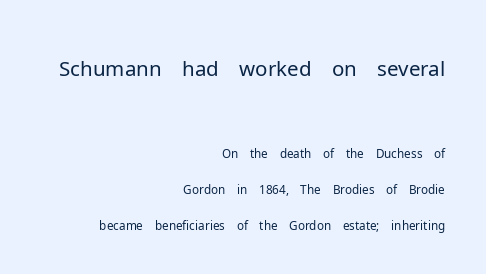
The image shows 42 px light sans-serif type, upright; set right-aligned, normal line spacing (1.5x), normal letter spacing, not underlined; the first (top) block is 1.75x larger; low stroke contrast and a medium x-height.
